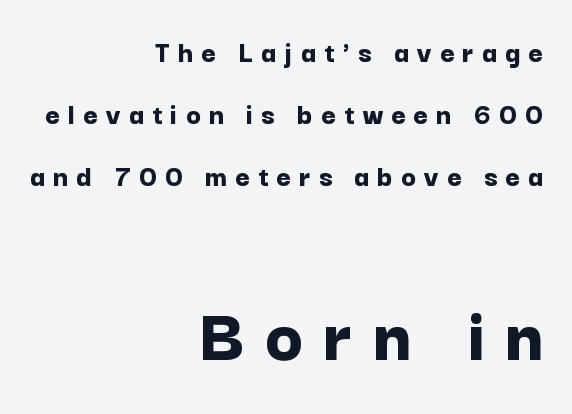
Q: Is the text bold? A: Yes.
Q: Is the text italic (slanted)? A: No, it is upright.
Q: Is the typeface a serif or a sans-serif typeface? A: Sans-serif.
Q: Is the text underlined? A: No.
Q: How is the paragraph aligned? A: Right-aligned.
Q: Is the spacing between letters normal or unusually wide? A: Unusually wide.
Q: Is the spacing between lines tight, normal or loose? A: Loose.
Q: Which block of text is set in a larger size, the first (top) or the second (bottom)? A: The second (bottom) one.
Q: Width (condensed, normal, or wide)? A: Normal.
Q: Stroke contrast? A: Low.
Q: x-height? A: Medium.
Q: Monospaced? A: No.
